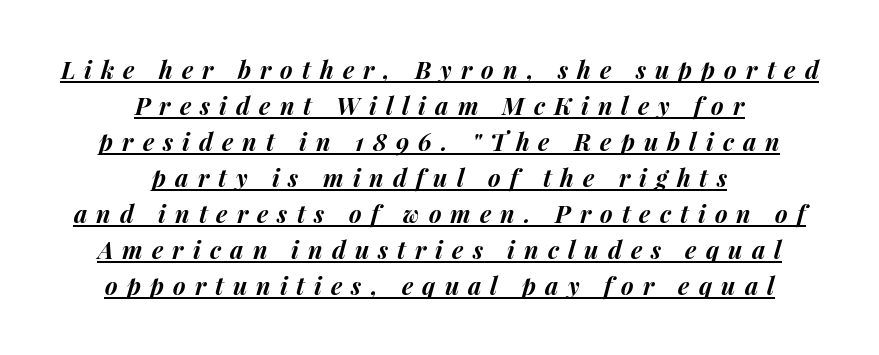
The image shows 24 px bold type, italic (leaning right); set centered, normal line spacing (1.5x), unusually wide letter spacing (+0.38 em), underlined.
